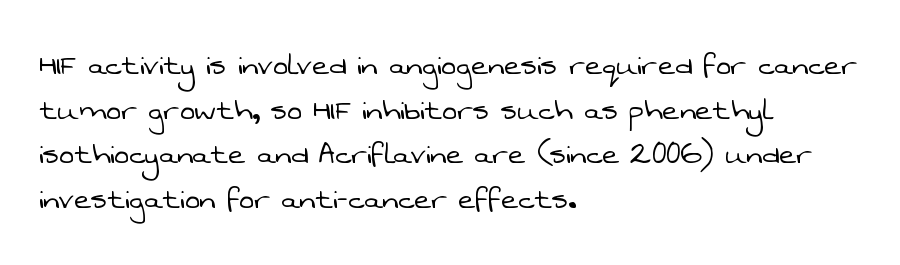
{"serif": "no", "bold": "no", "weight": "light", "width": "normal", "stroke_contrast": "low", "x_height": "medium", "monospaced": "no", "underline": "no", "align": "left", "line_spacing_ratio": 1.24, "letter_spacing": "normal", "letter_spacing_em": 0.0, "glyph_px": 36}
